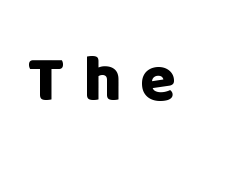
Q: Is the text bold? A: Yes.
Q: Is the text italic (slanted)? A: No, it is upright.
Q: Is the typeface a serif or a sans-serif typeface? A: Sans-serif.
Q: Is the text underlined? A: No.
Q: Is the spacing between letters normal or unusually wide? A: Unusually wide.
Q: Width (condensed, normal, or wide)? A: Normal.
Q: Stroke contrast? A: Low.
Q: x-height? A: Large.
Q: Monospaced? A: No.
